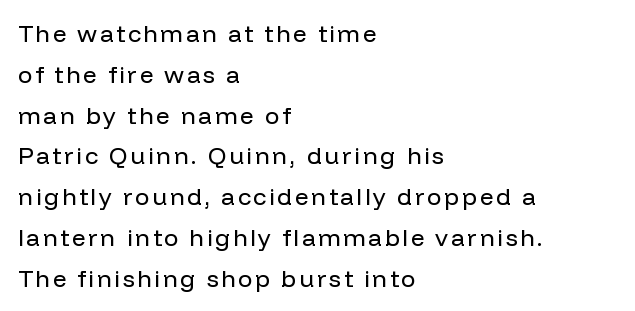
{"italic": "no", "bold": "no", "underline": "no", "align": "left", "line_spacing": "normal", "line_spacing_ratio": 1.7, "glyph_px": 24}
